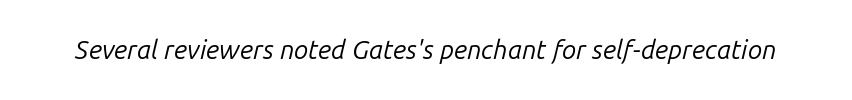
{"italic": "yes", "lean": "right", "slant_degrees": 14, "bold": "no", "underline": "no", "letter_spacing": "normal", "letter_spacing_em": 0.0, "glyph_px": 26}
